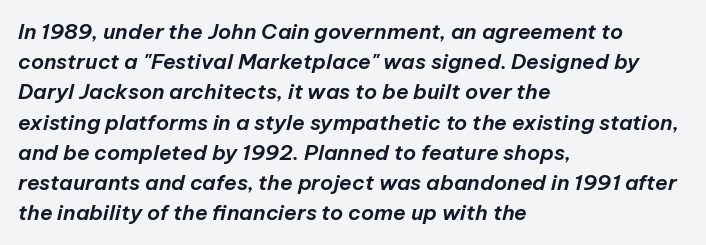
Compared with a centered layout, this one pins lines to the left instead. This block has exactly the height ordinary leading produces. Emphasis-style slanted type is in use. Type without underlining. Each word holds together tightly as a unit, with standard inter-letter gaps.
